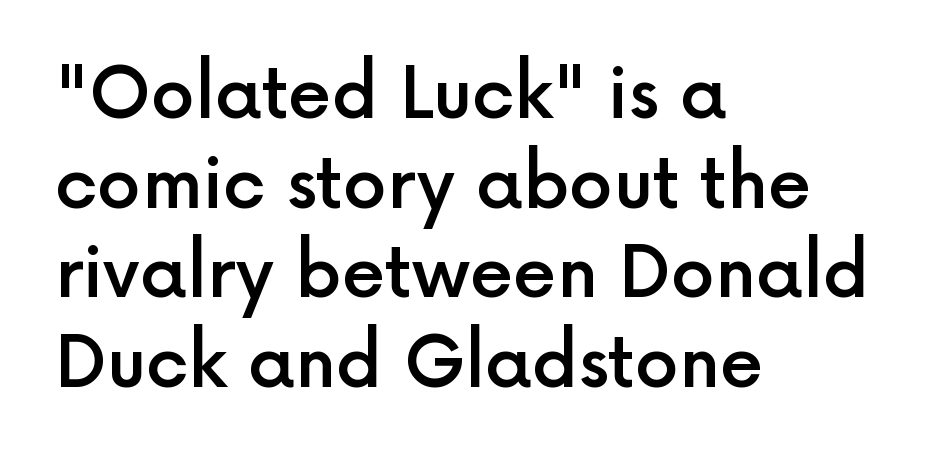
Notice the strokes are somewhat thickened but not fully heavy: this is a semibold. Observe the absence of serifs on each vertical stroke in this sample. This is roman type, the default non-slanted kind. Nothing unusual about the tracking: characters are spaced as the font intends.
